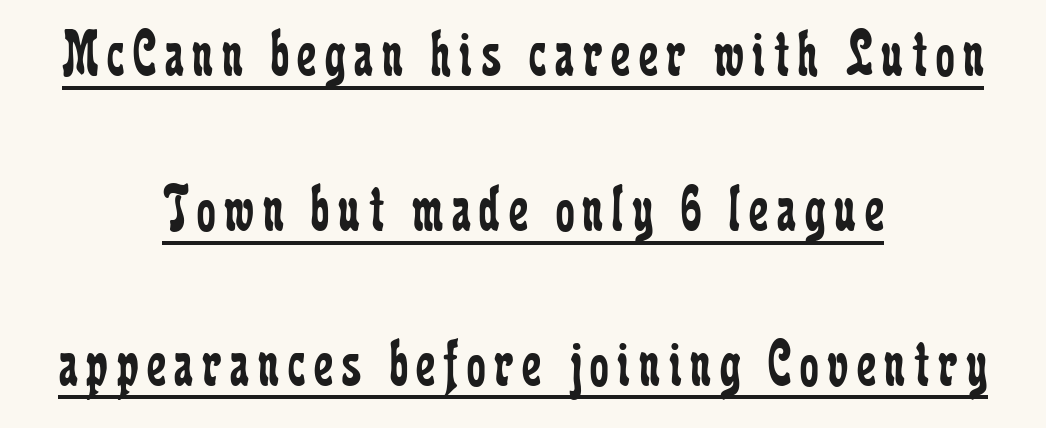
{"serif": "yes", "italic": "no", "bold": "no", "weight": "regular", "width": "condensed", "stroke_contrast": "low", "x_height": "medium", "monospaced": "no", "underline": "yes", "align": "center", "line_spacing": "loose", "line_spacing_ratio": 2.31, "glyph_px": 67}
